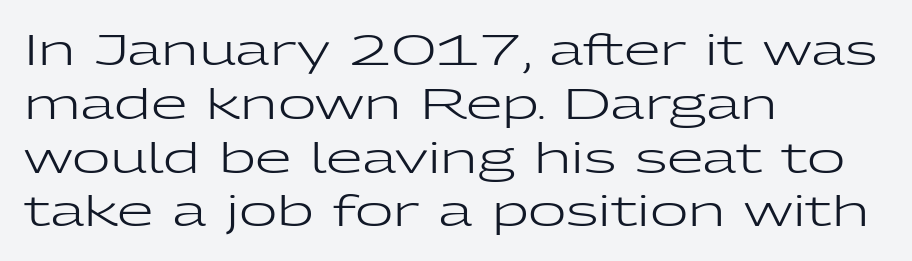
The image shows 42 px regular-weight, wide sans-serif type, upright; set left-aligned, normal line spacing (1.28x), normal letter spacing, not underlined; low stroke contrast and a medium x-height.
